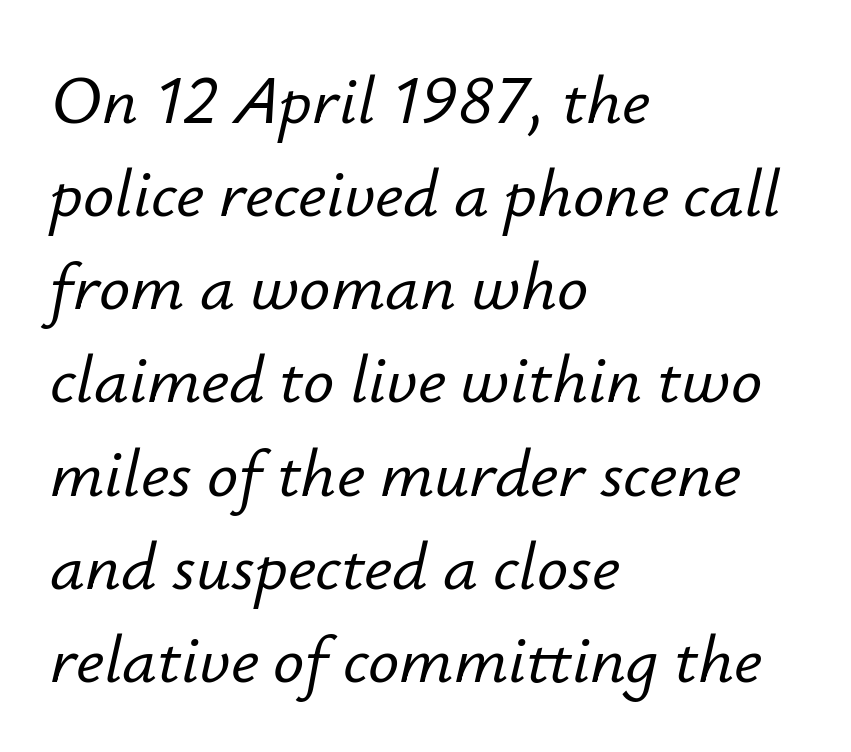
This sample has the flowing, uneven cadence of proportional lettering. Left-aligned paragraph, ragged on the right. Words float on clear page, feet unadorned. This is oblique type, the kind used for emphasis or titles. These lines keep a tight, regular rhythm from letter to letter. Vertical spacing — default.
